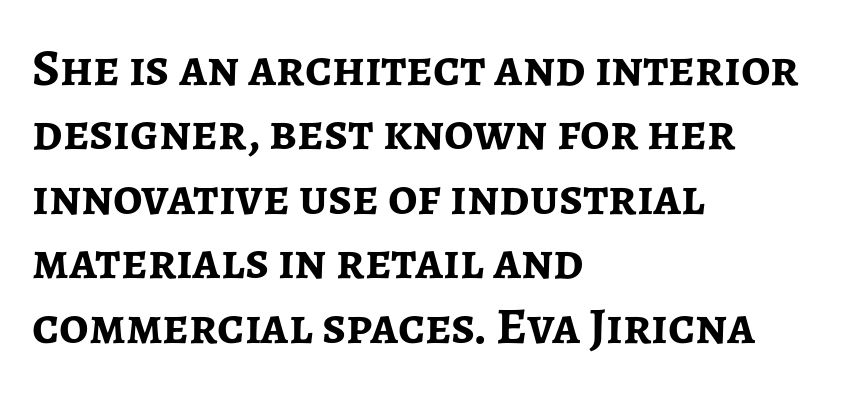
Q: Is the text bold? A: Yes.
Q: Is the text italic (slanted)? A: No, it is upright.
Q: Is the typeface a serif or a sans-serif typeface? A: Sans-serif.
Q: Is the text underlined? A: No.
Q: How is the paragraph aligned? A: Left-aligned.
Q: Is the spacing between letters normal or unusually wide? A: Normal.
Q: Width (condensed, normal, or wide)? A: Normal.
Q: Stroke contrast? A: Low.
Q: x-height? A: Medium.
Q: Monospaced? A: No.
